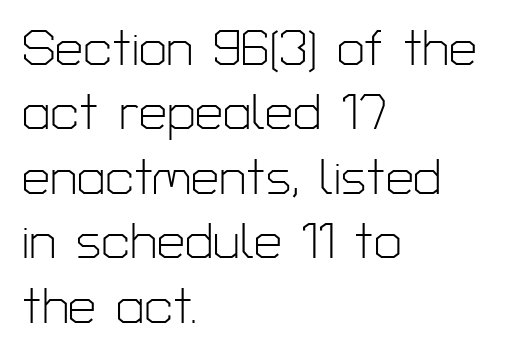
Q: Is the text bold? A: No.
Q: Is the text italic (slanted)? A: No, it is upright.
Q: Is the typeface a serif or a sans-serif typeface? A: Sans-serif.
Q: Is the text underlined? A: No.
Q: How is the paragraph aligned? A: Left-aligned.
Q: Is the spacing between letters normal or unusually wide? A: Normal.
Q: Is the spacing between lines tight, normal or loose? A: Normal.
Q: Width (condensed, normal, or wide)? A: Normal.
Q: Stroke contrast? A: Low.
Q: x-height? A: Medium.
Q: Monospaced? A: No.
